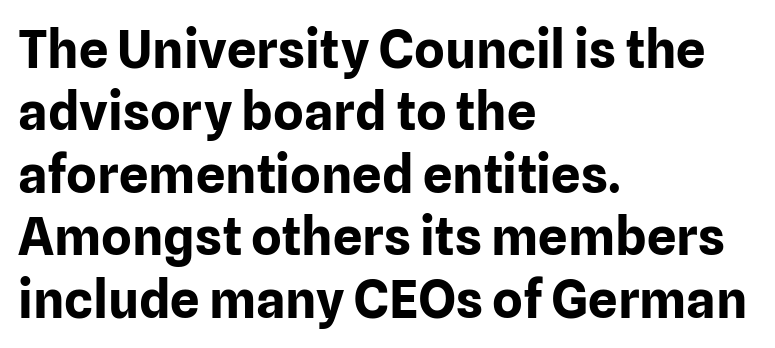
Tall strokes in this sample are plumb rather than angled. Descenders are the only things crossing below the line. Each line starts at the same left margin while the right side varies. The passage shown is typed in a proportional face where columns would drift.
